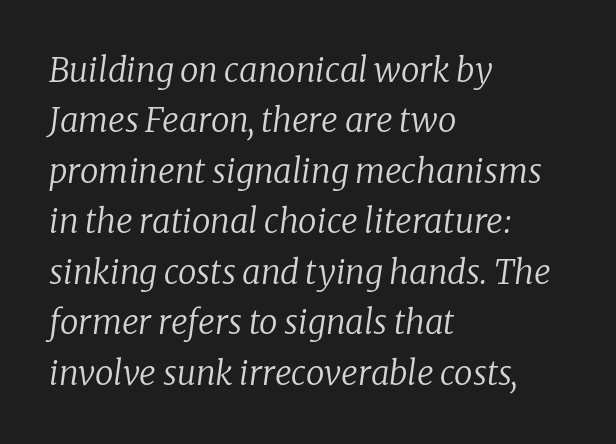
{"serif": "yes", "italic": "yes", "lean": "right", "slant_degrees": 8, "bold": "no", "weight": "regular", "width": "normal", "stroke_contrast": "low", "x_height": "medium", "monospaced": "no", "underline": "no", "align": "left", "line_spacing": "normal", "line_spacing_ratio": 1.53, "letter_spacing": "normal", "letter_spacing_em": 0.0, "glyph_px": 33}
